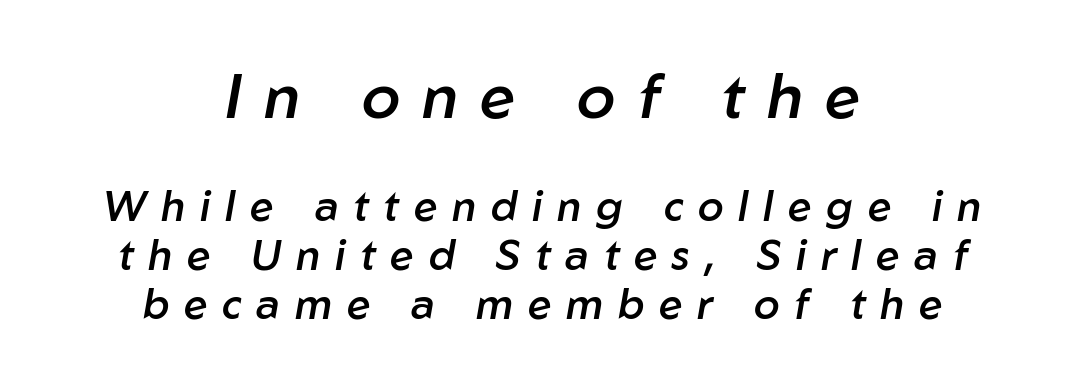
The image shows 63 px semibold type, italic (leaning right); set centered, line spacing 1.17x, unusually wide letter spacing (+0.35 em), not underlined; the first (top) block is 1.5x larger; low stroke contrast and a medium x-height.
